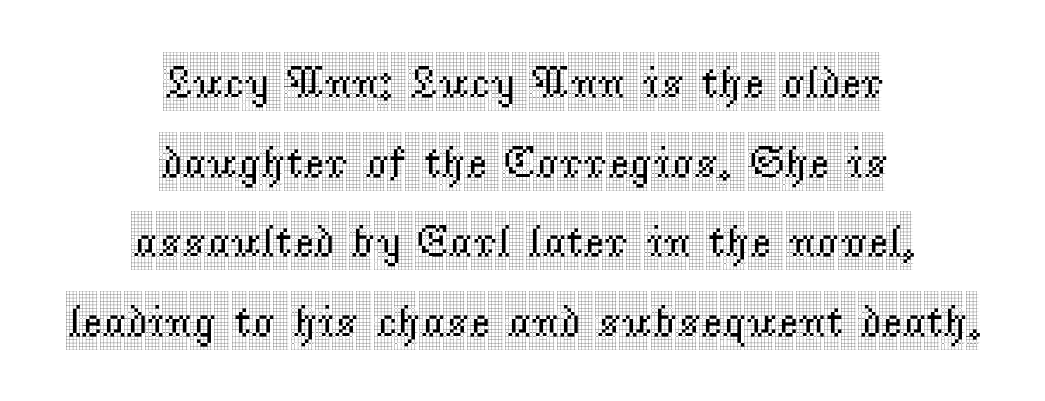
Descenders hang freely into open space. Every row of glyphs is offset so its center matches the block's center. The letters sit at their default tracking, neither squeezed nor spread. This sample has the flowing, uneven cadence of proportional lettering. Note: serifs present on the glyphs. Vertical strokes here are truly vertical.
